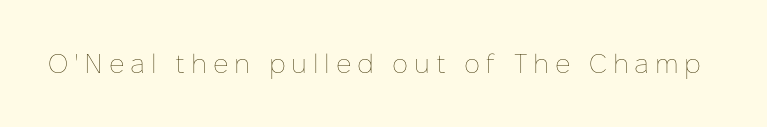
{"italic": "no", "bold": "no", "underline": "no", "letter_spacing": "wide", "letter_spacing_em": 0.21, "glyph_px": 27}
